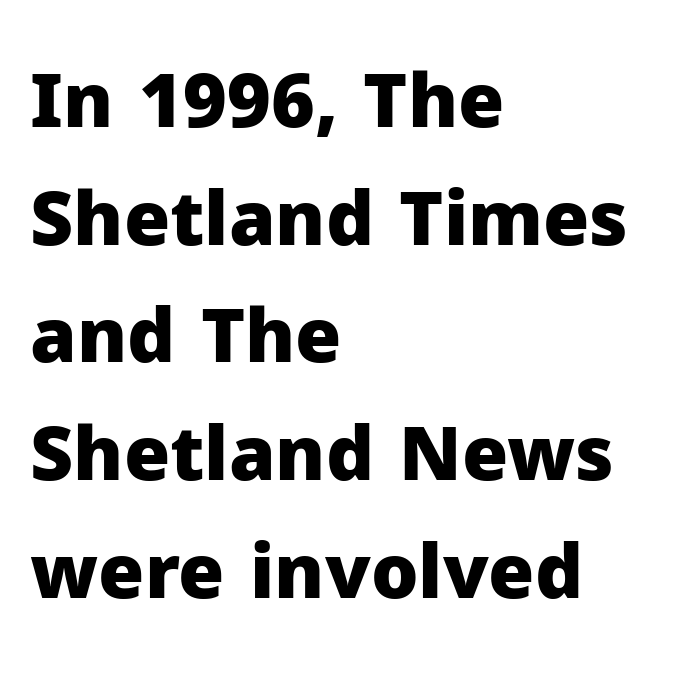
The letters stand upright; this is a roman face. Vertical spacing — default. Descenders hang freely into open space. The type family on display is of the sans-serif kind. Looks like regular typesetting: each glyph gets only the width it needs. Observe the ordinary spacing: letters are neighbours, not strangers.
